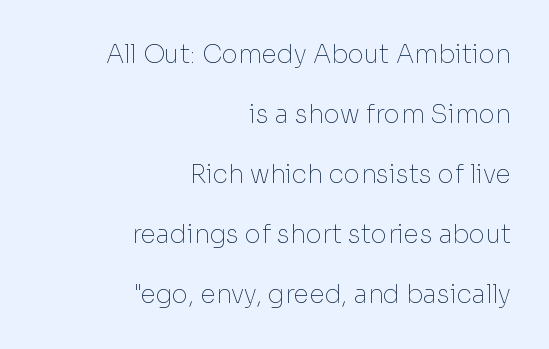
Q: Is the text bold? A: No.
Q: Is the text italic (slanted)? A: No, it is upright.
Q: Is the text underlined? A: No.
Q: How is the paragraph aligned? A: Right-aligned.
Q: Is the spacing between letters normal or unusually wide? A: Normal.
Q: Is the spacing between lines tight, normal or loose? A: Loose.
